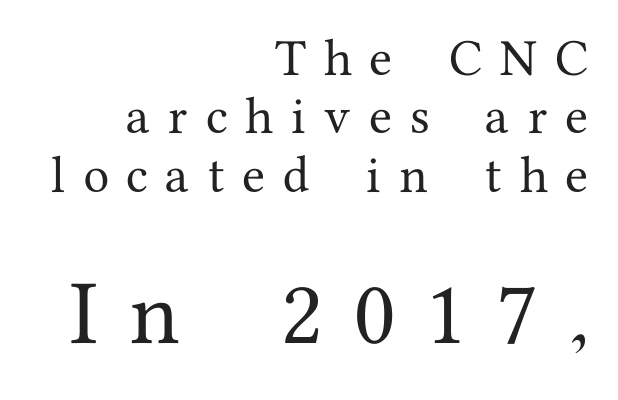
Think of a printed novel: that variable character pitch is what you see here. If you squint, the bottom block still reads clearly — it's the larger of the two. This sample uses an upright cut, with every glyph sitting square on the baseline. The rendering shows small feet on the letterforms — a serif design.
